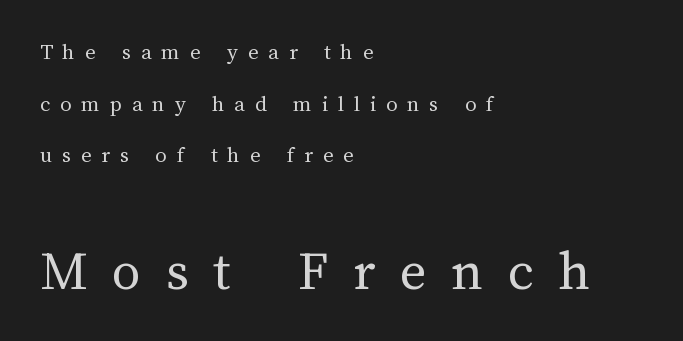
The horizontal fit of the characters is loose and conspicuously gappy. No heavy texture on the line: the type isn't bold. Each line starts at the same left margin while the right side varies. The specimen omits any rule beneath the text block's lines.
